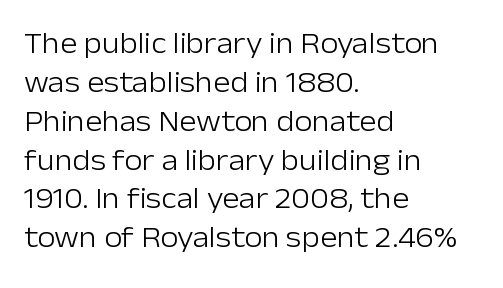
{"serif": "no", "italic": "no", "bold": "no", "weight": "light", "width": "normal", "stroke_contrast": "low", "x_height": "medium", "monospaced": "no", "underline": "no", "align": "left", "line_spacing": "normal", "line_spacing_ratio": 1.34, "letter_spacing": "normal", "letter_spacing_em": 0.0, "glyph_px": 29}
